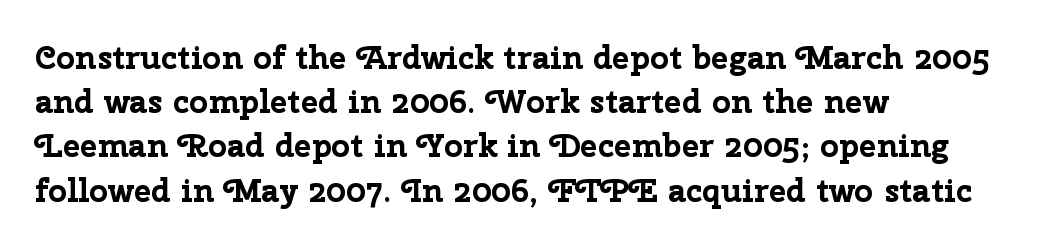
{"serif": "no", "italic": "no", "bold": "yes", "weight": "bold", "width": "normal", "stroke_contrast": "low", "x_height": "medium", "monospaced": "no", "underline": "no", "align": "left", "line_spacing": "normal", "line_spacing_ratio": 1.34, "letter_spacing": "normal", "letter_spacing_em": 0.0, "glyph_px": 33}
